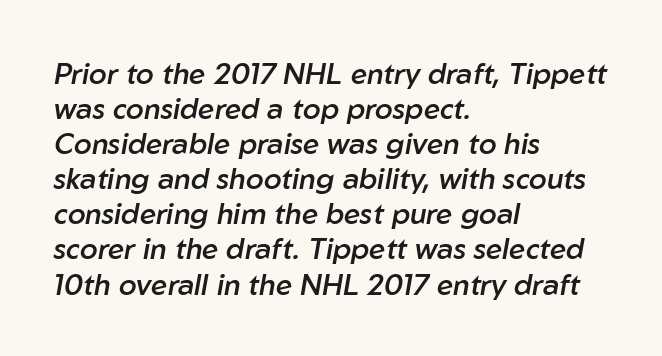
The image shows 29 px semibold type, italic (leaning right); set left-aligned, line spacing 1.21x, normal letter spacing, not underlined; low stroke contrast and a medium x-height.
